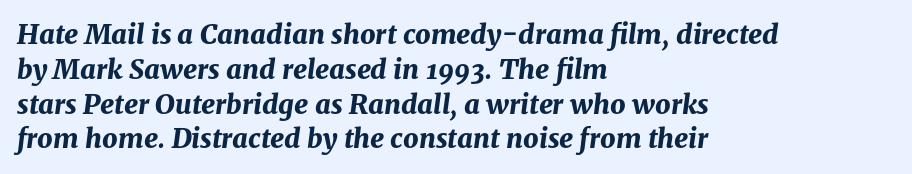
The image shows 27 px bold type, italic (leaning right); set left-aligned, normal line spacing (1.29x), normal letter spacing, not underlined.
